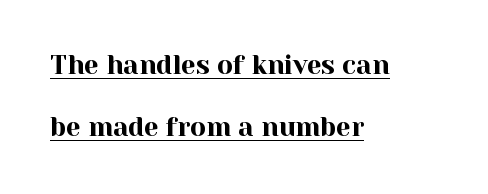
{"italic": "no", "underline": "yes", "align": "left", "line_spacing": "loose", "line_spacing_ratio": 2.39, "letter_spacing": "normal", "letter_spacing_em": 0.0, "glyph_px": 26}
